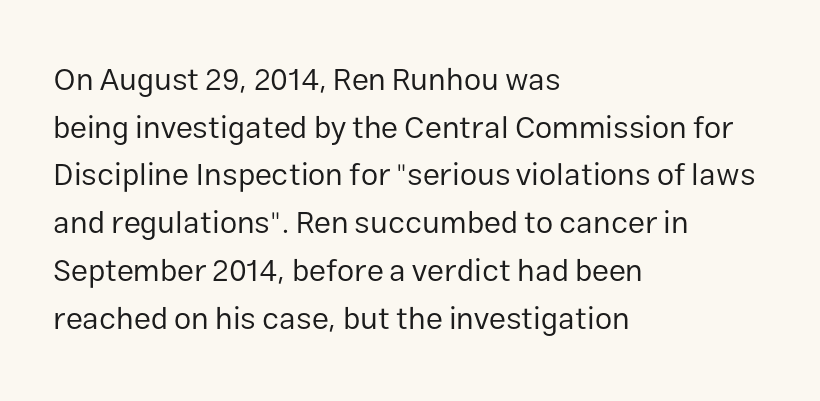
Here the designer chose a conventional face with non-uniform glyph widths. Stroke thickness stays within the range of a standard reading face or lighter. The block of text has a typical density, with ordinary space between rows. You can tell from the bare stems that sans-serif type was used. All the whitespace from short lines collects on the right. In terms of posture, this sample is upright.
